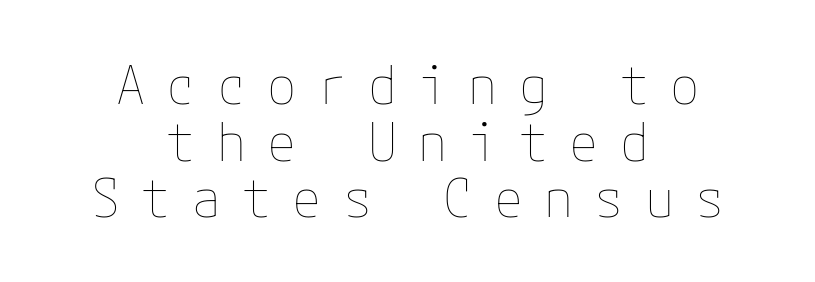
Q: Is the text bold? A: No.
Q: Is the text italic (slanted)? A: No, it is upright.
Q: Is the text underlined? A: No.
Q: How is the paragraph aligned? A: Centered.
Q: Is the spacing between letters normal or unusually wide? A: Unusually wide.
Q: Is the spacing between lines tight, normal or loose? A: Tight.
Q: Width (condensed, normal, or wide)? A: Normal.
Q: Stroke contrast? A: Low.
Q: x-height? A: Medium.
